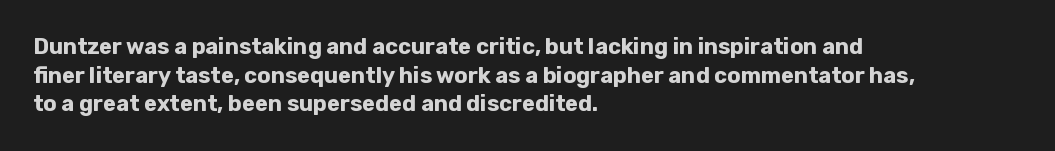
The image shows 22 px bold type, upright; set left-aligned, normal line spacing (1.3x), normal letter spacing, not underlined.
